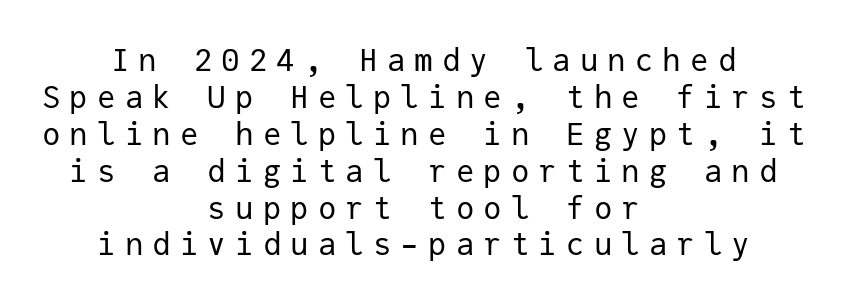
The text was rendered using a sans face with plain stroke endings. Unbolded letterforms with no extra heft. The passage shown is typed in a monospace face where columns stay perfectly aligned. Caption: multi-line text, centered on the measure. The lettering holds an erect, upright posture throughout. In terms of letterspacing, this is a distinctly airy, spread setting.
